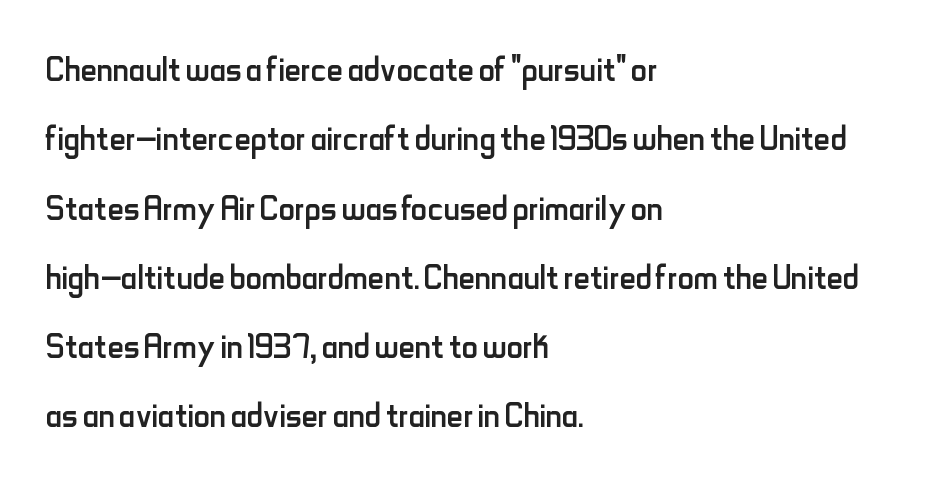
{"serif": "no", "italic": "no", "bold": "no", "weight": "regular", "width": "condensed", "stroke_contrast": "low", "x_height": "small", "monospaced": "no", "underline": "no", "align": "left", "line_spacing": "normal", "line_spacing_ratio": 1.54, "letter_spacing": "normal", "letter_spacing_em": 0.0, "glyph_px": 45}
